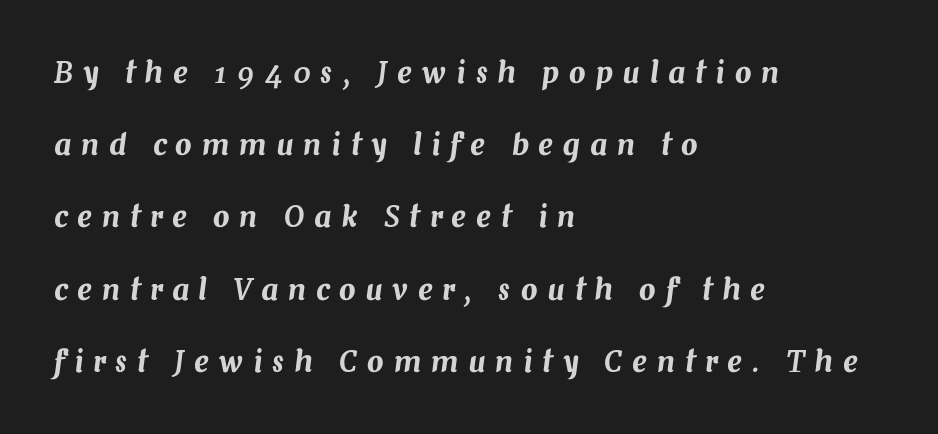
The image shows 29 px text type, italic (leaning right); set left-aligned, loose line spacing (2.49x), unusually wide letter spacing (+0.34 em), not underlined; medium stroke contrast and a medium x-height.
